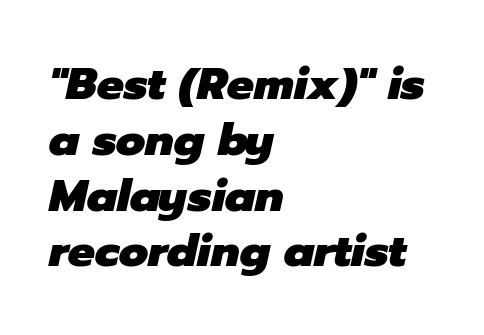
Q: Is the text bold? A: Yes.
Q: Is the text italic (slanted)? A: Yes, it leans right by about 12 degrees.
Q: Is the text underlined? A: No.
Q: How is the paragraph aligned? A: Left-aligned.
Q: Is the spacing between letters normal or unusually wide? A: Normal.
Q: Width (condensed, normal, or wide)? A: Normal.
Q: Stroke contrast? A: Low.
Q: x-height? A: Medium.
Q: Monospaced? A: No.
